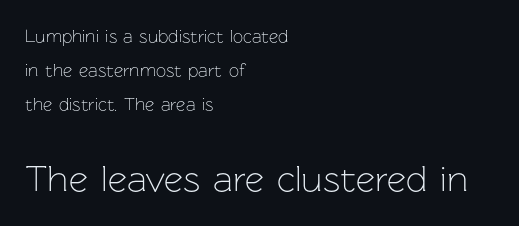
The image shows 37 px light sans-serif type, upright; set left-aligned, loose line spacing (1.9x), normal letter spacing, not underlined; the second (bottom) block is 2.06x larger; low stroke contrast and a medium x-height.
